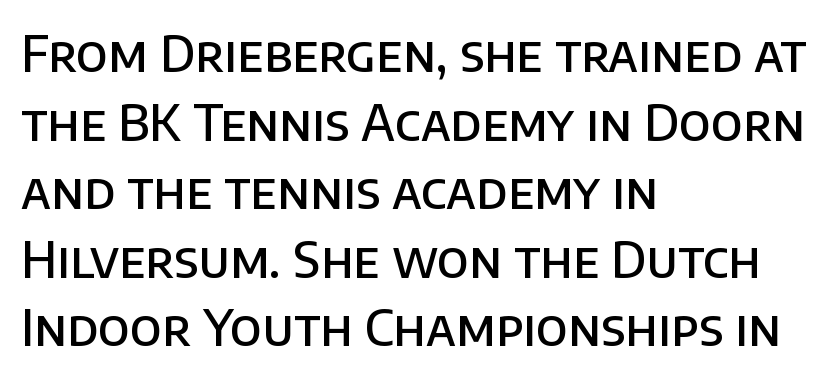
The image shows 49 px semibold sans-serif type, upright; set left-aligned, normal line spacing (1.4x), normal letter spacing, not underlined; low stroke contrast and a large x-height.
